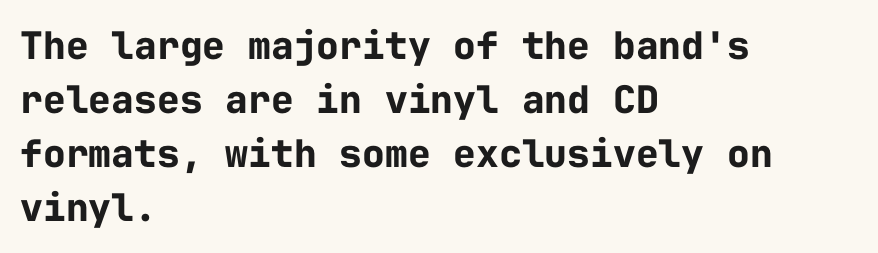
The image shows 38 px bold sans-serif type, upright, monospaced; set left-aligned, normal line spacing (1.42x), normal letter spacing, not underlined; low stroke contrast and a medium x-height.
